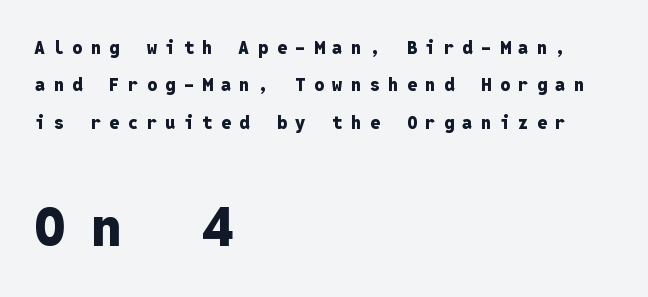
{"serif": "no", "italic": "no", "bold": "yes", "weight": "heavy", "width": "normal", "stroke_contrast": "low", "x_height": "medium", "monospaced": "yes", "underline": "no", "align": "left", "line_spacing": "loose", "line_spacing_ratio": 2.08, "letter_spacing": "wide", "letter_spacing_em": 0.47, "larger_block": "second", "size_ratio": 3.0, "glyph_px": 54}
